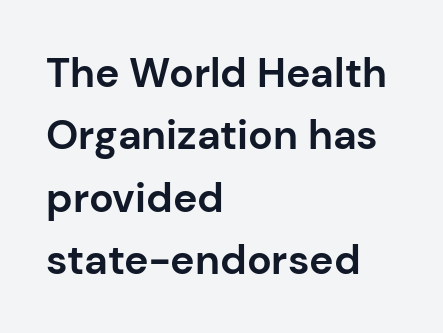
Character widths vary here, with narrow letters taking less room than wide ones. You could call the tracking neutral — neither tight nor loose. Grotesque or geometric, the face here clearly has no serifs. The space between consecutive lines is moderate. Chunky letters — that's bold for sure. The strip under each line holds only bare page.
